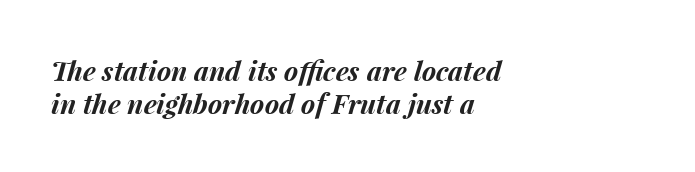
{"italic": "yes", "lean": "right", "slant_degrees": 15, "bold": "yes", "underline": "no", "align": "left", "line_spacing_ratio": 1.21, "letter_spacing": "normal", "letter_spacing_em": 0.0, "glyph_px": 27}
